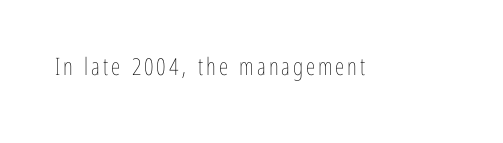
Only glyphs here, with clear space below each row. Posture: upright roman. The font is comparable to plain body text, perhaps lighter.
